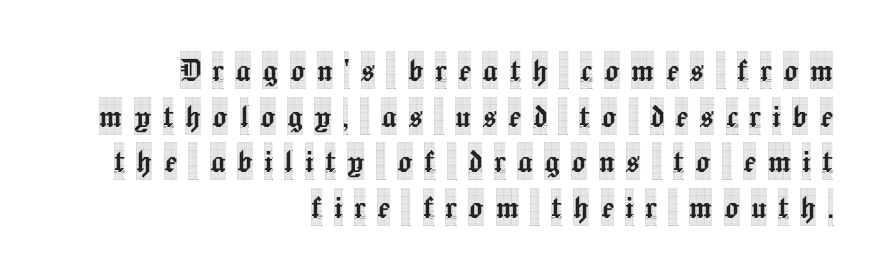
Q: Is the text italic (slanted)? A: No, it is upright.
Q: Is the typeface a serif or a sans-serif typeface? A: Serif.
Q: Is the text underlined? A: No.
Q: How is the paragraph aligned? A: Right-aligned.
Q: Is the spacing between letters normal or unusually wide? A: Unusually wide.
Q: Width (condensed, normal, or wide)? A: Condensed.
Q: x-height? A: Large.
Q: Monospaced? A: No.
